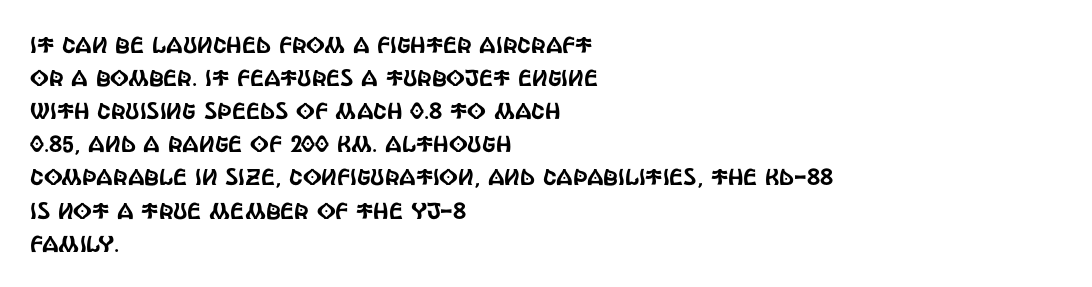
The block of text has a typical density, with ordinary space between rows. Tracking here is standard; glyphs follow each other at the usual distance. The strip under each line holds only bare page. The lettering holds an erect, upright posture throughout. Teacher's note: observe the even left margin — that is flush-left alignment.
